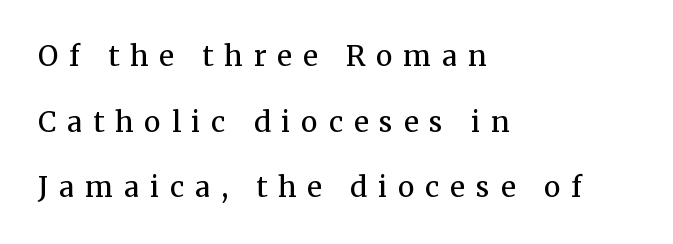
Q: Is the text bold? A: No.
Q: Is the text italic (slanted)? A: No, it is upright.
Q: Is the typeface a serif or a sans-serif typeface? A: Serif.
Q: Is the text underlined? A: No.
Q: How is the paragraph aligned? A: Left-aligned.
Q: Is the spacing between letters normal or unusually wide? A: Unusually wide.
Q: Is the spacing between lines tight, normal or loose? A: Loose.
Q: Width (condensed, normal, or wide)? A: Normal.
Q: Stroke contrast? A: Medium.
Q: x-height? A: Medium.
Q: Monospaced? A: No.
